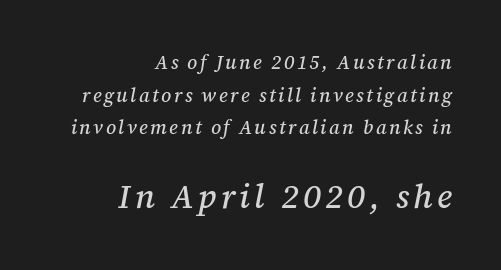
Clear beneath every line of the passage. These lines are composed in type with serifs. The passage shown is typed in a proportional face where columns would drift. These lines were composed using italics.
